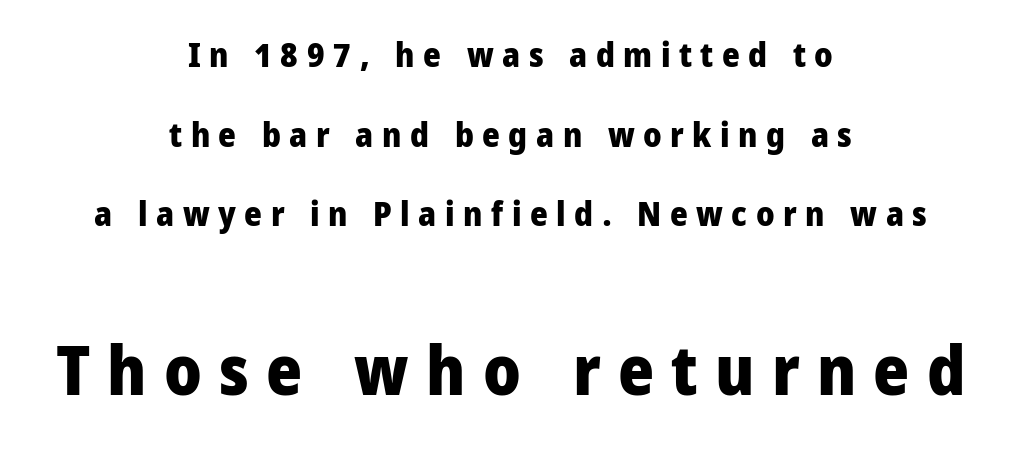
Q: Is the text bold? A: Yes.
Q: Is the text italic (slanted)? A: No, it is upright.
Q: Is the typeface a serif or a sans-serif typeface? A: Sans-serif.
Q: Is the text underlined? A: No.
Q: How is the paragraph aligned? A: Centered.
Q: Is the spacing between letters normal or unusually wide? A: Unusually wide.
Q: Is the spacing between lines tight, normal or loose? A: Loose.
Q: Which block of text is set in a larger size, the first (top) or the second (bottom)? A: The second (bottom) one.
Q: Width (condensed, normal, or wide)? A: Condensed.
Q: Stroke contrast? A: Low.
Q: x-height? A: Large.
Q: Monospaced? A: No.
